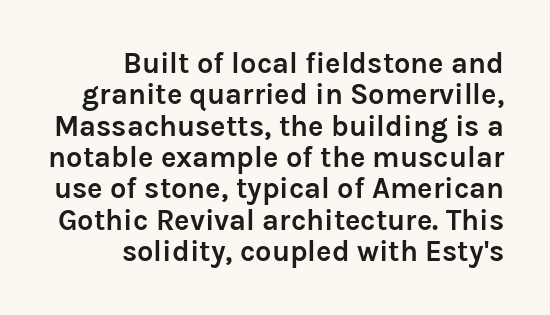
Q: Is the text bold? A: Yes.
Q: Is the text italic (slanted)? A: No, it is upright.
Q: Is the typeface a serif or a sans-serif typeface? A: Sans-serif.
Q: Is the text underlined? A: No.
Q: How is the paragraph aligned? A: Right-aligned.
Q: Is the spacing between letters normal or unusually wide? A: Normal.
Q: Is the spacing between lines tight, normal or loose? A: Tight.
Q: Width (condensed, normal, or wide)? A: Normal.
Q: Stroke contrast? A: Low.
Q: x-height? A: Medium.
Q: Monospaced? A: No.
